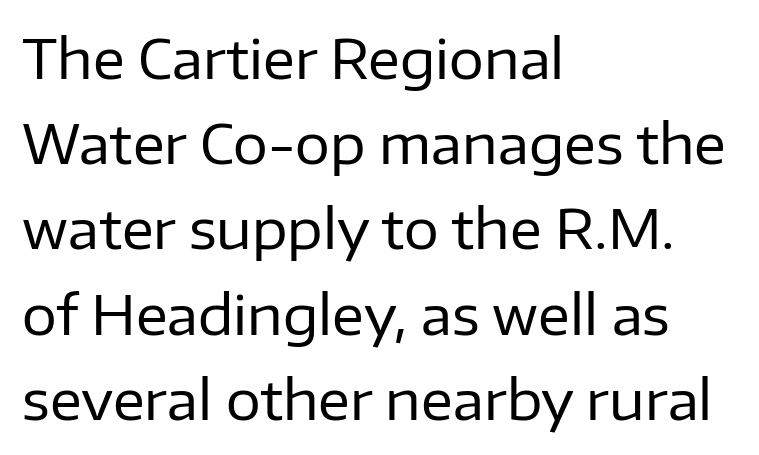
Horizontal alignment here is leftward, the default for most running prose. Students, observe: this is what conventionally led text looks like. The rendering shows plain stroke endings on the letterforms — a sans-serif design. Stem width sits at or under what a default text font uses. Every character sits straight up, as roman type does. The rendering uses natural spacing where letterforms have individual widths.
